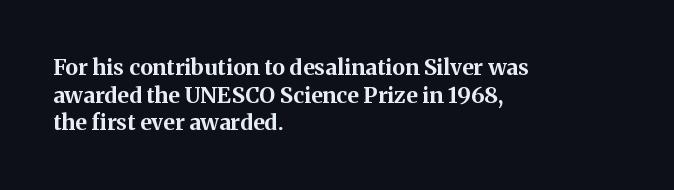
Q: Is the text bold? A: Yes.
Q: Is the text italic (slanted)? A: No, it is upright.
Q: Is the text underlined? A: No.
Q: How is the paragraph aligned? A: Left-aligned.
Q: Is the spacing between letters normal or unusually wide? A: Normal.
Q: Is the spacing between lines tight, normal or loose? A: Normal.
